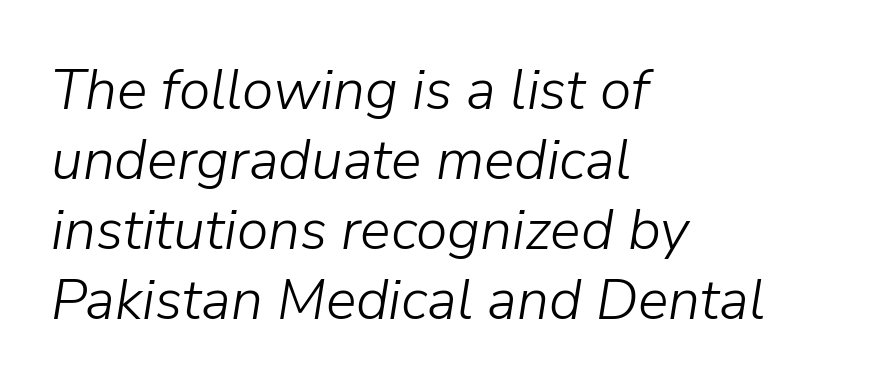
Q: Is the text bold? A: No.
Q: Is the text italic (slanted)? A: Yes, it leans right by about 9 degrees.
Q: Is the text underlined? A: No.
Q: How is the paragraph aligned? A: Left-aligned.
Q: Is the spacing between letters normal or unusually wide? A: Normal.
Q: Width (condensed, normal, or wide)? A: Normal.
Q: Stroke contrast? A: Low.
Q: x-height? A: Medium.
Q: Monospaced? A: No.
